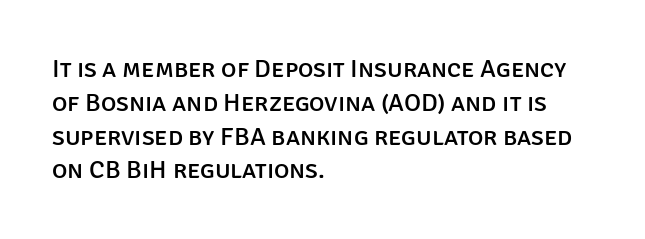
Q: Is the text italic (slanted)? A: No, it is upright.
Q: Is the text underlined? A: No.
Q: How is the paragraph aligned? A: Left-aligned.
Q: Is the spacing between letters normal or unusually wide? A: Normal.
Q: Is the spacing between lines tight, normal or loose? A: Normal.
